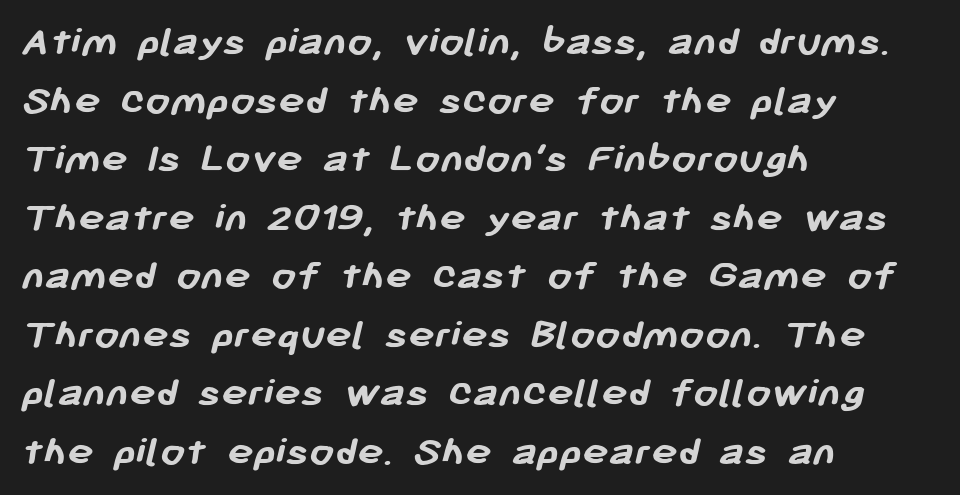
The image shows 44 px semibold sans-serif type; set left-aligned, normal line spacing (1.33x), normal letter spacing, not underlined; low stroke contrast and a medium x-height.
